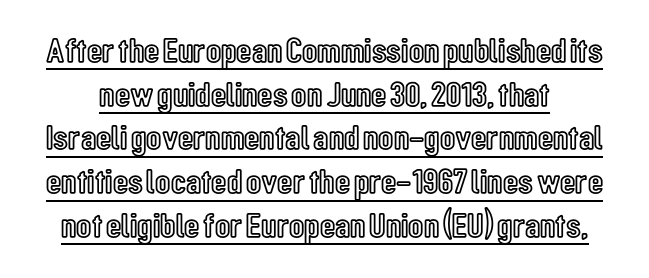
Unlike italic type, these characters show no tilt at all. The passage shown is underscored from start to finish. The face used here is rendered with its standard letterfit. Successive baselines arrive at the customary interval. Character widths vary here, with narrow letters taking less room than wide ones.
